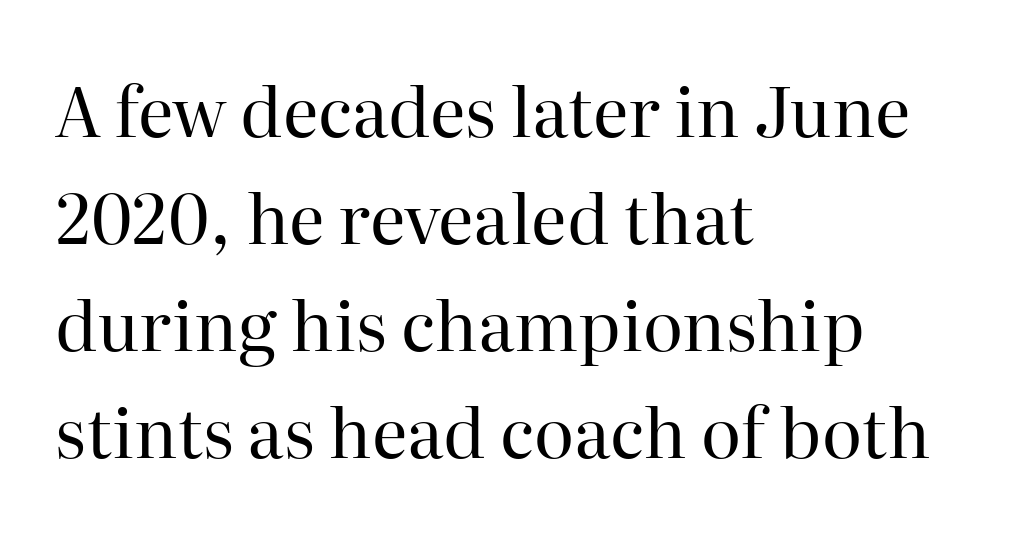
If you drew a line through each stem, it would be perfectly vertical. Words appear dense and cohesive because spacing is normal. Stroke terminals: seriffed. Is this a fixed-width face? No — the glyphs have proportional, varying widths. Line starts are locked; line ends wander. Descender tails drop into unmarked territory.
